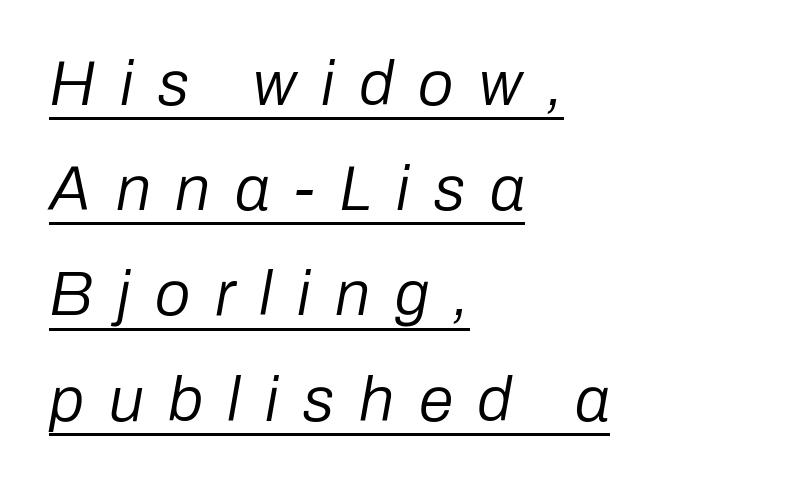
The line texture is sparse and dotted thanks to wide tracking. Do the characters align in a grid? No, the font is proportional. Reading down the column, the eye jumps a familiar distance to each next line. You can see a thin bar hugging the bottom of the glyphs. Ink coverage per letter is moderate at most. The passage is arranged the way most books set body copy — flush left.
